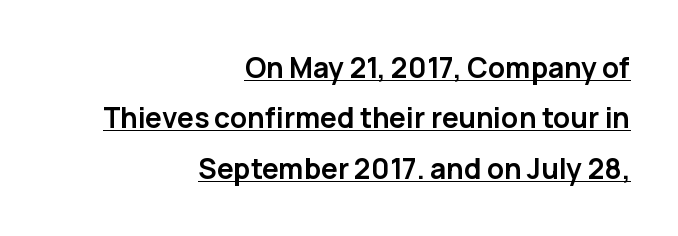
Spacing between characters is what you'd get straight out of the box. This rendering features underlined lettering. The passage shown is emphatically bold. Is this a sans? Yes — the strokes have no serifs. Every character sits straight up, as roman type does.
